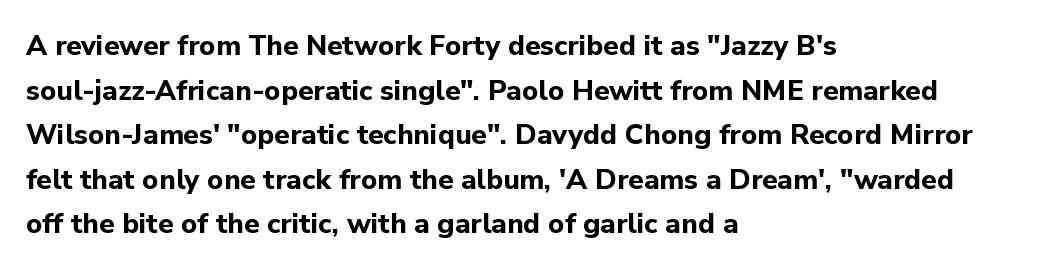
{"serif": "no", "italic": "no", "bold": "yes", "weight": "bold", "width": "normal", "stroke_contrast": "low", "x_height": "medium", "monospaced": "no", "underline": "no", "align": "left", "line_spacing": "normal", "line_spacing_ratio": 1.59, "letter_spacing": "normal", "letter_spacing_em": 0.0, "glyph_px": 28}
